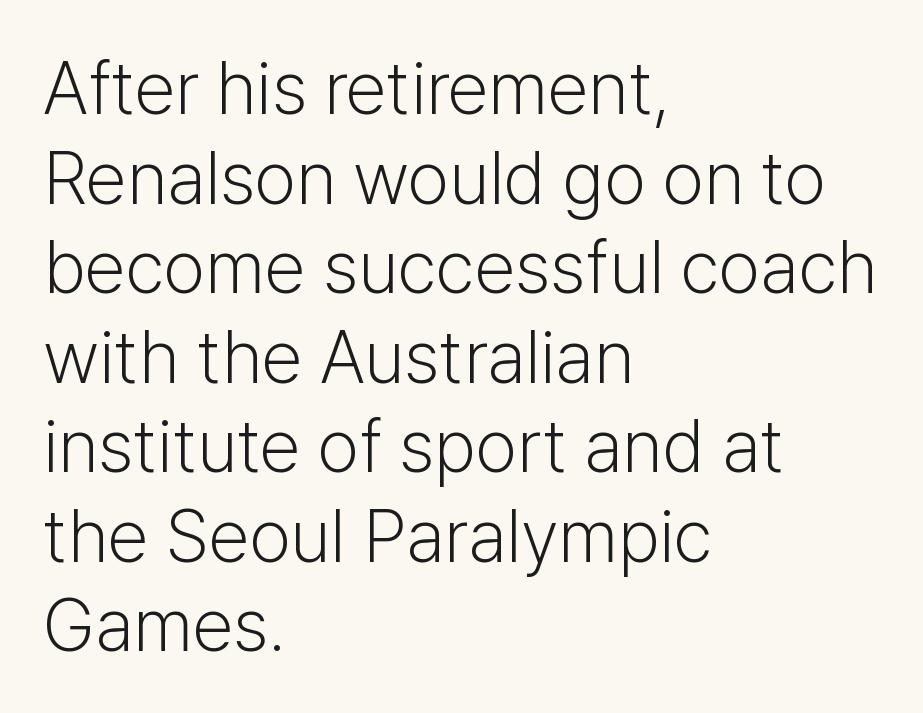
Q: Is the text bold? A: No.
Q: Is the text italic (slanted)? A: No, it is upright.
Q: Is the typeface a serif or a sans-serif typeface? A: Sans-serif.
Q: Is the text underlined? A: No.
Q: How is the paragraph aligned? A: Left-aligned.
Q: Is the spacing between letters normal or unusually wide? A: Normal.
Q: Width (condensed, normal, or wide)? A: Normal.
Q: Stroke contrast? A: Low.
Q: x-height? A: Medium.
Q: Monospaced? A: No.
